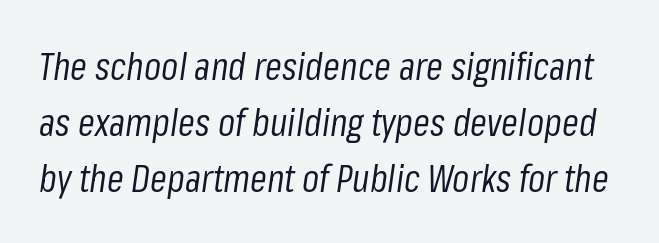
Q: Is the text bold? A: No.
Q: Is the text italic (slanted)? A: Yes, it leans right by about 8 degrees.
Q: Is the text underlined? A: No.
Q: Is the spacing between letters normal or unusually wide? A: Normal.
Q: Is the spacing between lines tight, normal or loose? A: Normal.
Q: Width (condensed, normal, or wide)? A: Condensed.
Q: Stroke contrast? A: Low.
Q: x-height? A: Medium.
Q: Monospaced? A: No.
